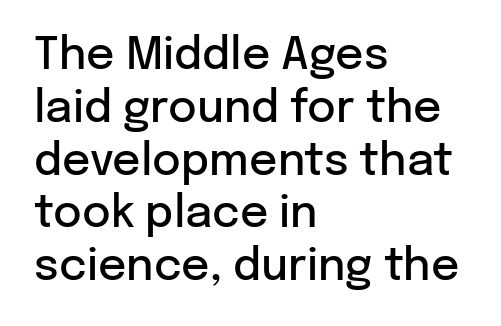
{"serif": "no", "italic": "no", "bold": "semi", "weight": "semibold", "width": "normal", "stroke_contrast": "low", "x_height": "medium", "monospaced": "no", "underline": "no", "align": "left", "line_spacing_ratio": 1.2, "letter_spacing": "normal", "letter_spacing_em": 0.0, "glyph_px": 44}
